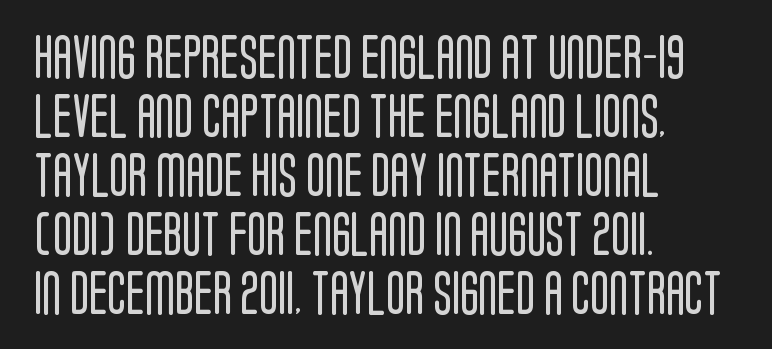
Q: Is the text bold? A: No.
Q: Is the text italic (slanted)? A: No, it is upright.
Q: Is the typeface a serif or a sans-serif typeface? A: Sans-serif.
Q: Is the text underlined? A: No.
Q: How is the paragraph aligned? A: Left-aligned.
Q: Is the spacing between letters normal or unusually wide? A: Normal.
Q: Is the spacing between lines tight, normal or loose? A: Normal.
Q: Width (condensed, normal, or wide)? A: Condensed.
Q: Stroke contrast? A: Low.
Q: x-height? A: Large.
Q: Monospaced? A: No.
